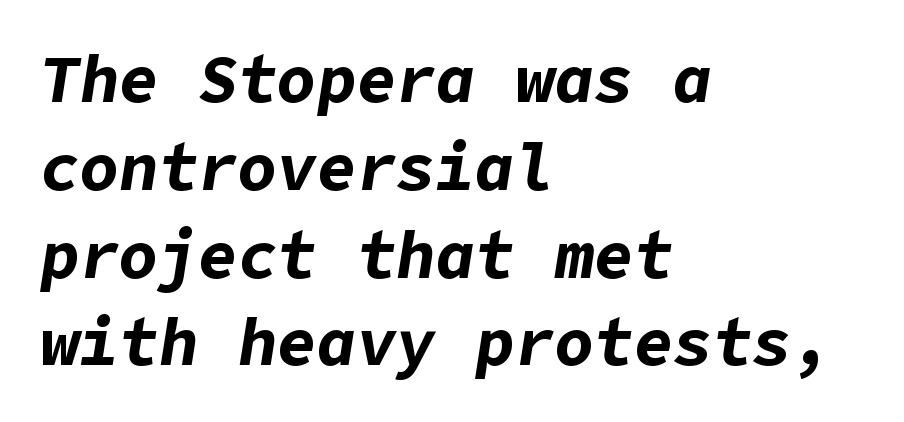
{"italic": "yes", "lean": "right", "slant_degrees": 9, "bold": "yes", "weight": "bold", "width": "normal", "stroke_contrast": "low", "x_height": "medium", "underline": "no", "align": "left", "line_spacing": "normal", "line_spacing_ratio": 1.33, "letter_spacing": "normal", "letter_spacing_em": 0.0, "glyph_px": 66}
